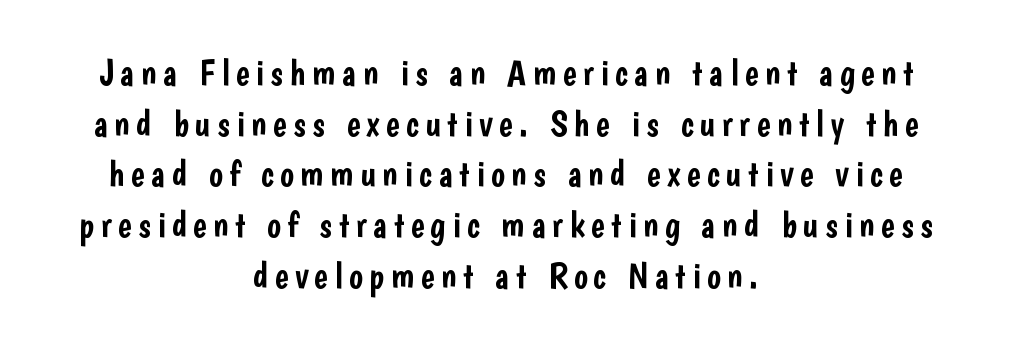
The image shows 37 px condensed sans-serif type, upright; set centered, normal line spacing (1.37x), not underlined; low stroke contrast and a medium x-height.
